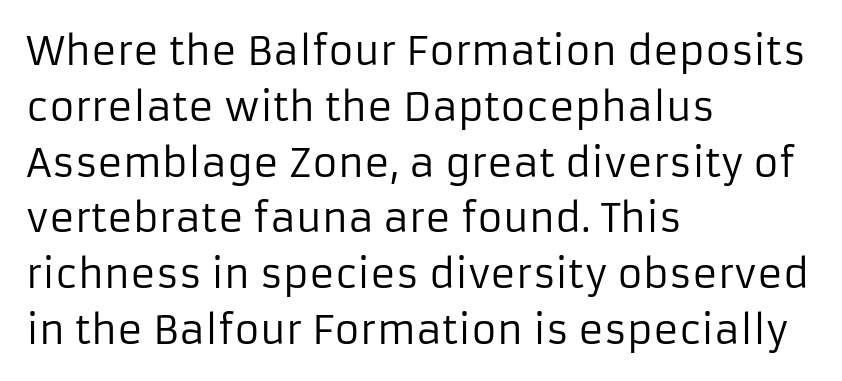
Q: Is the text bold? A: No.
Q: Is the text italic (slanted)? A: No, it is upright.
Q: Is the typeface a serif or a sans-serif typeface? A: Sans-serif.
Q: Is the text underlined? A: No.
Q: How is the paragraph aligned? A: Left-aligned.
Q: Is the spacing between letters normal or unusually wide? A: Normal.
Q: Is the spacing between lines tight, normal or loose? A: Normal.
Q: Width (condensed, normal, or wide)? A: Normal.
Q: Stroke contrast? A: Low.
Q: x-height? A: Medium.
Q: Monospaced? A: No.
